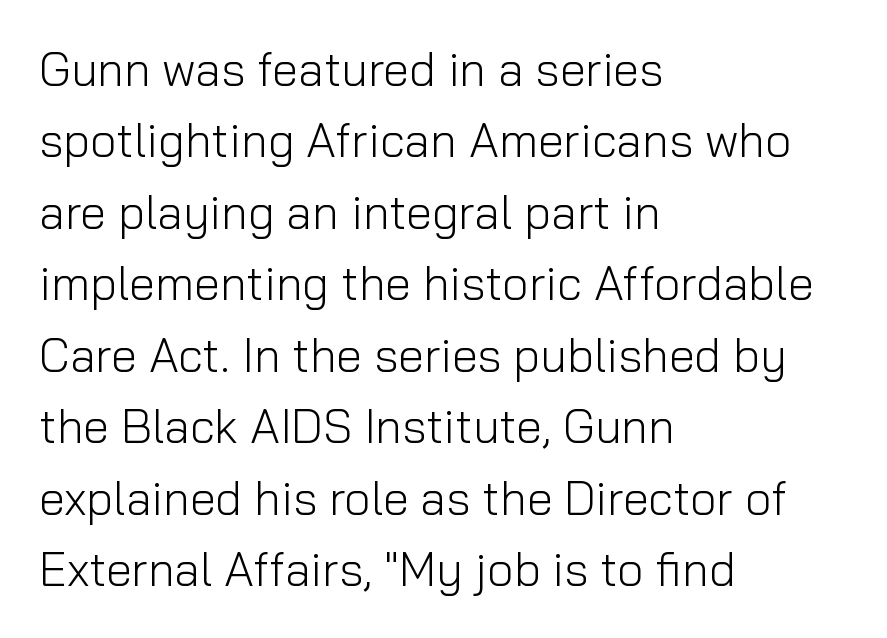
{"serif": "no", "italic": "no", "bold": "no", "weight": "light", "width": "normal", "stroke_contrast": "low", "x_height": "medium", "monospaced": "no", "underline": "no", "align": "left", "line_spacing": "normal", "line_spacing_ratio": 1.52, "letter_spacing": "normal", "letter_spacing_em": 0.0, "glyph_px": 47}
